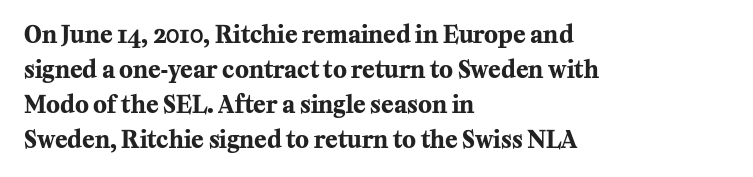
The image shows 23 px bold type, upright; set left-aligned, normal line spacing (1.52x), normal letter spacing, not underlined.
